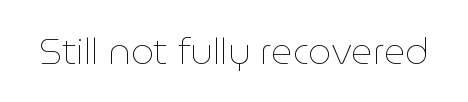
Looks like regular typesetting: each glyph gets only the width it needs. The passage shown is not bold in any degree. These lines keep a tight, regular rhythm from letter to letter. The font's upright variant was chosen for this text. Just letters on the line, the space beneath them empty.
